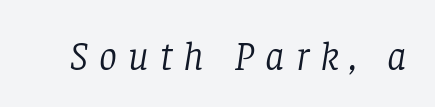
Stems here are at most as thick as an everyday book face. This sample uses an oblique cut, with every glyph tilted off the vertical. Spacing verdict: proportional, widths tailored to each character. These lines have a slow, spaced-out rhythm from letter to letter.
